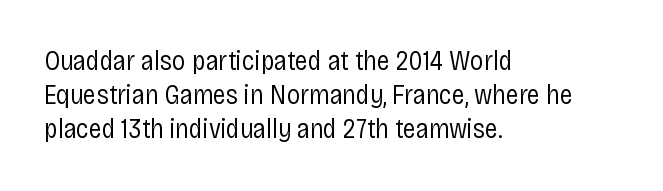
The image shows 27 px text type, upright; set left-aligned, normal line spacing (1.26x), normal letter spacing, not underlined.
